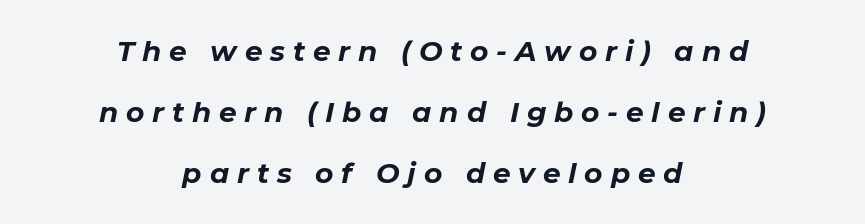
The specimen reads as italic at a glance. Leading: increased. A student would call this center alignment; a typographer would say set centered. The passage shown is not underscored anywhere. Do the characters align in a grid? No, the font is proportional.
